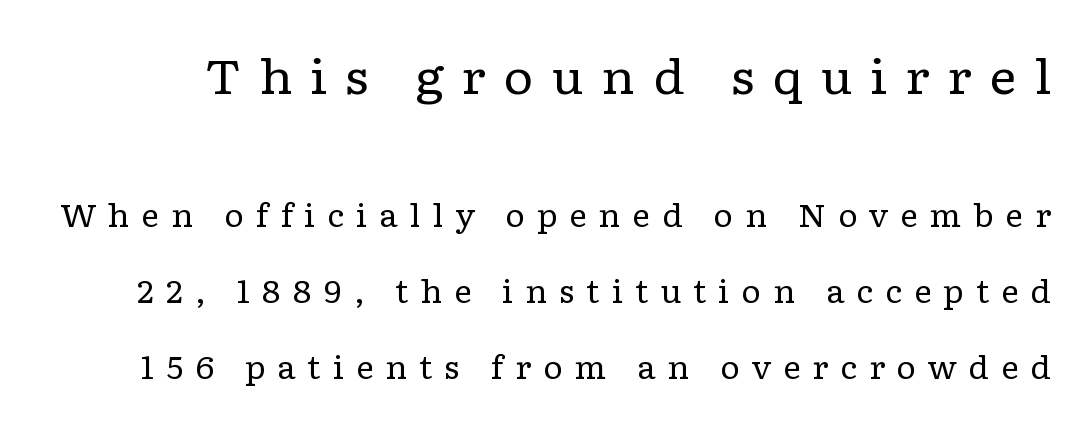
{"serif": "yes", "italic": "no", "bold": "no", "weight": "regular", "width": "wide", "stroke_contrast": "low", "x_height": "medium", "monospaced": "no", "underline": "no", "line_spacing": "loose", "line_spacing_ratio": 2.44, "letter_spacing": "wide", "letter_spacing_em": 0.37, "larger_block": "first", "size_ratio": 1.52, "glyph_px": 47}
